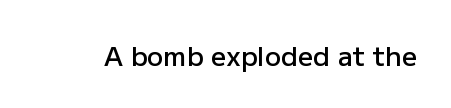
{"italic": "no", "bold": "semi", "underline": "no", "letter_spacing": "normal", "letter_spacing_em": 0.0, "glyph_px": 27}
